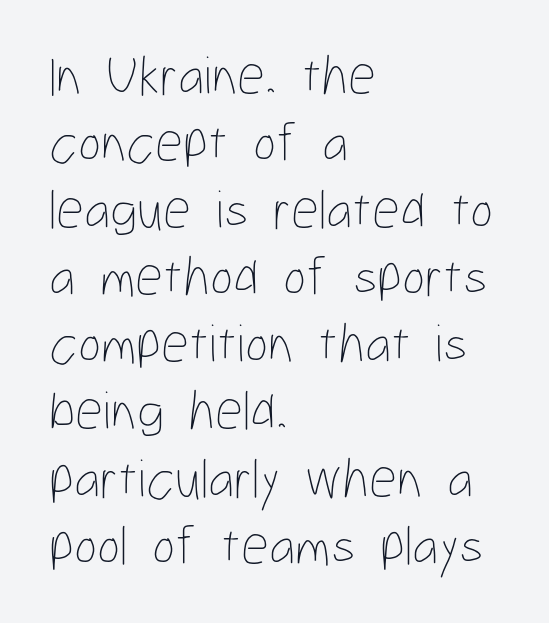
The image shows 55 px thin, condensed type, upright; set left-aligned, line spacing 1.22x, normal letter spacing, not underlined; low stroke contrast and a medium x-height.
